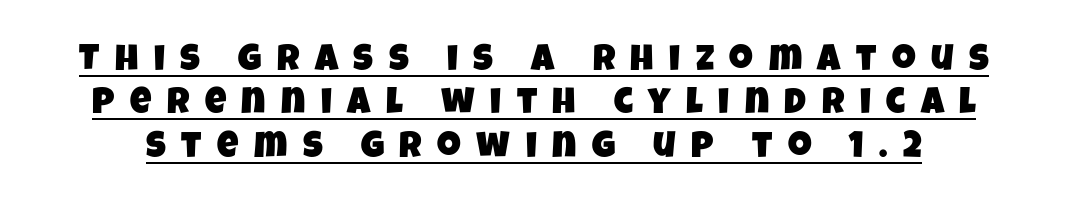
The image shows 37 px condensed sans-serif type; set line spacing 1.17x, unusually wide letter spacing (+0.42 em), underlined; low stroke contrast and a large x-height.
